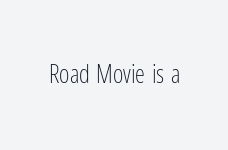
The rendering keeps characters at their native spacing. The font sits on the lighter half of the weight spectrum, regular included. Quick note: underline off. Is there any slant? The stems are plumb.
